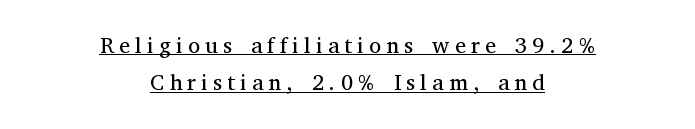
The image shows 22 px text type, upright; set centered, normal line spacing (1.7x), unusually wide letter spacing (+0.24 em), underlined.
